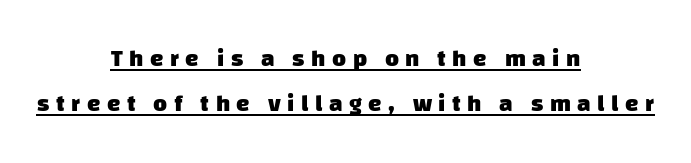
{"bold": "yes", "underline": "yes", "align": "center", "line_spacing_ratio": 1.89, "letter_spacing": "wide", "letter_spacing_em": 0.27, "glyph_px": 24}
